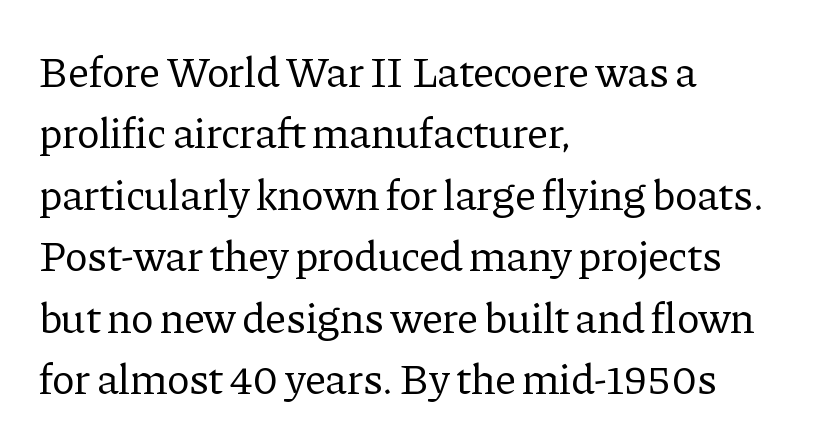
The image shows 43 px regular-weight serif type, upright; set left-aligned, normal line spacing (1.43x), normal letter spacing, not underlined; low stroke contrast and a medium x-height.
